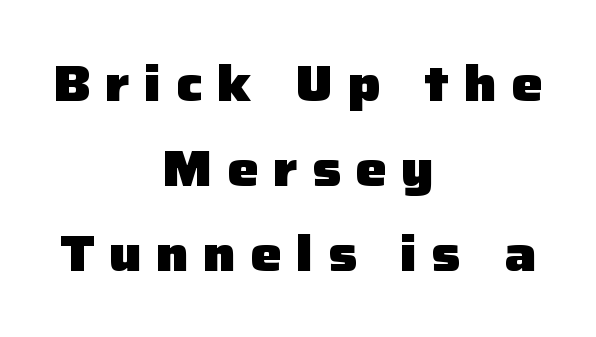
{"serif": "no", "italic": "no", "bold": "yes", "weight": "heavy", "width": "normal", "stroke_contrast": "low", "x_height": "medium", "monospaced": "no", "underline": "no", "align": "center", "line_spacing": "normal", "line_spacing_ratio": 1.7, "letter_spacing": "wide", "letter_spacing_em": 0.28, "glyph_px": 50}
